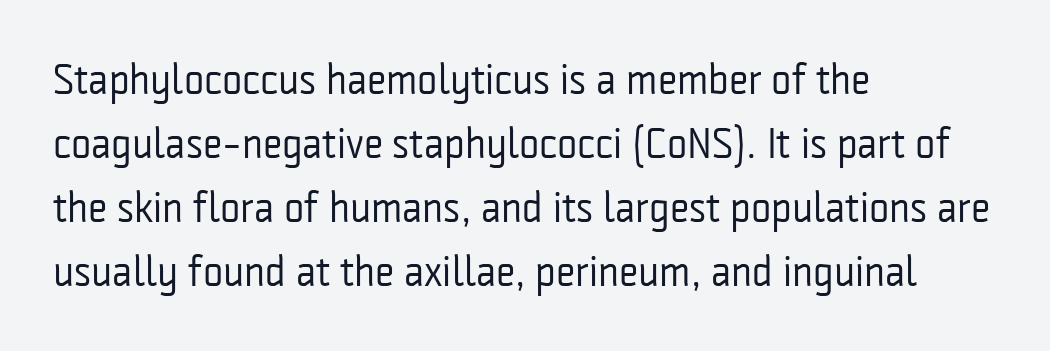
Q: Is the text bold? A: No.
Q: Is the text italic (slanted)? A: No, it is upright.
Q: Is the typeface a serif or a sans-serif typeface? A: Sans-serif.
Q: Is the text underlined? A: No.
Q: How is the paragraph aligned? A: Left-aligned.
Q: Is the spacing between letters normal or unusually wide? A: Normal.
Q: Is the spacing between lines tight, normal or loose? A: Normal.
Q: Width (condensed, normal, or wide)? A: Condensed.
Q: Stroke contrast? A: Low.
Q: x-height? A: Medium.
Q: Monospaced? A: No.
